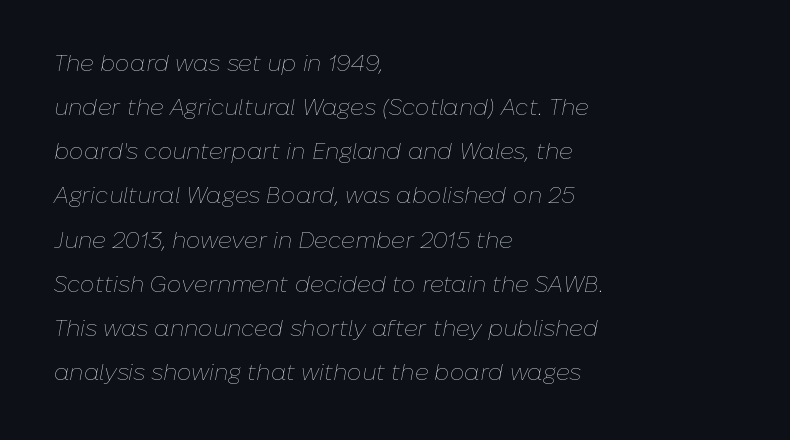
Vertical spacing — loose. On a weight scale, this lands at 450 or below. Slanted lettering throughout. Notice how the passage keeps a crisp vertical edge on the left only. The tracking reads as untouched default to a designer's eye. Nobody drew a line under any word here.
